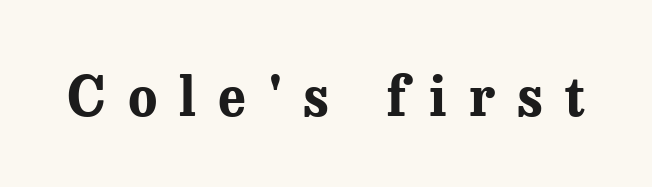
Q: Is the text bold? A: Yes.
Q: Is the text italic (slanted)? A: No, it is upright.
Q: Is the typeface a serif or a sans-serif typeface? A: Serif.
Q: Is the text underlined? A: No.
Q: Is the spacing between letters normal or unusually wide? A: Unusually wide.
Q: Width (condensed, normal, or wide)? A: Normal.
Q: Stroke contrast? A: Medium.
Q: x-height? A: Medium.
Q: Monospaced? A: No.
